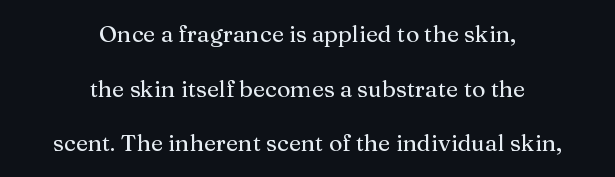
Q: Is the text italic (slanted)? A: No, it is upright.
Q: Is the text underlined? A: No.
Q: How is the paragraph aligned? A: Centered.
Q: Is the spacing between letters normal or unusually wide? A: Normal.
Q: Is the spacing between lines tight, normal or loose? A: Loose.
